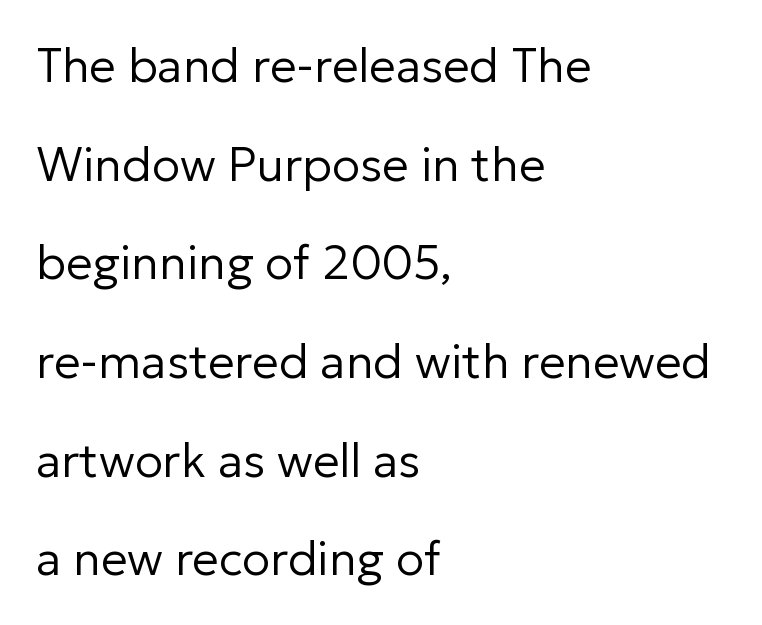
The image shows 47 px regular-weight sans-serif type, upright; set left-aligned, loose line spacing (2.1x), normal letter spacing, not underlined; low stroke contrast and a medium x-height.
